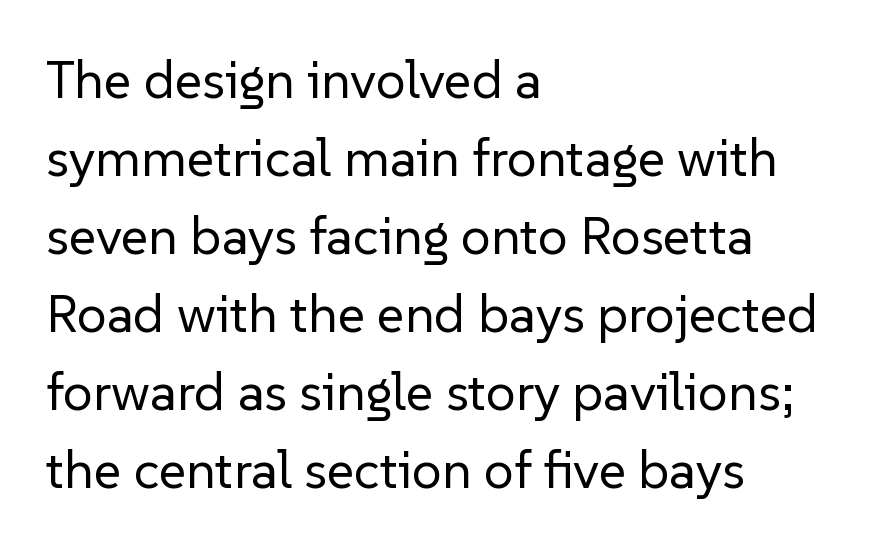
{"serif": "no", "italic": "no", "bold": "no", "weight": "regular", "width": "normal", "stroke_contrast": "low", "x_height": "medium", "monospaced": "no", "underline": "no", "align": "left", "line_spacing": "normal", "line_spacing_ratio": 1.47, "letter_spacing": "normal", "letter_spacing_em": 0.0, "glyph_px": 53}
